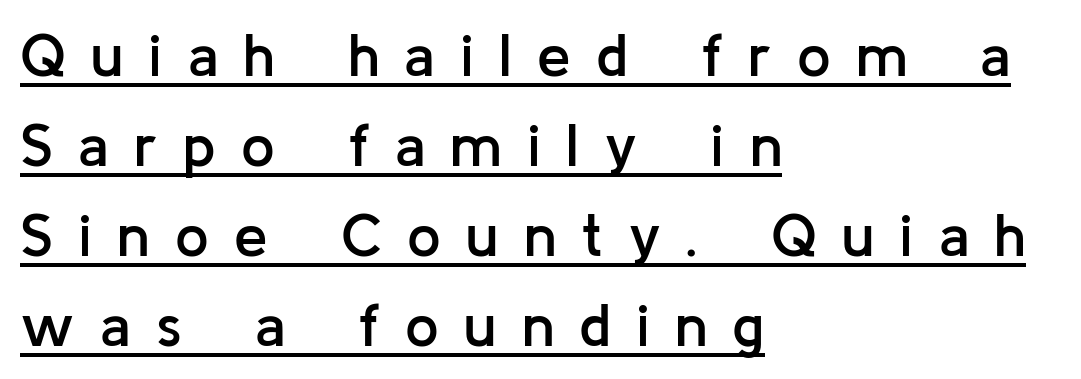
If you drew a line through each stem, it would be perfectly vertical. The lettering is marked with a stroke running underneath it. Honestly, the letter spacing is so wide it's the main thing you notice. Horizontal alignment here is leftward, the default for most running prose.
